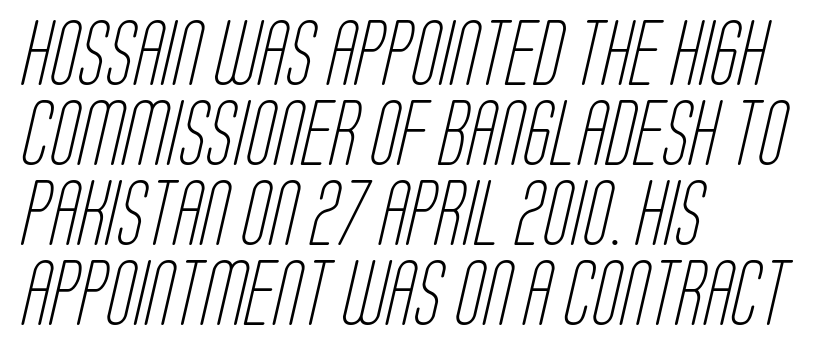
{"serif": "no", "bold": "no", "weight": "light", "width": "condensed", "stroke_contrast": "low", "x_height": "large", "monospaced": "no", "underline": "no", "align": "left", "line_spacing_ratio": 1.23, "letter_spacing": "normal", "letter_spacing_em": 0.0, "glyph_px": 65}
